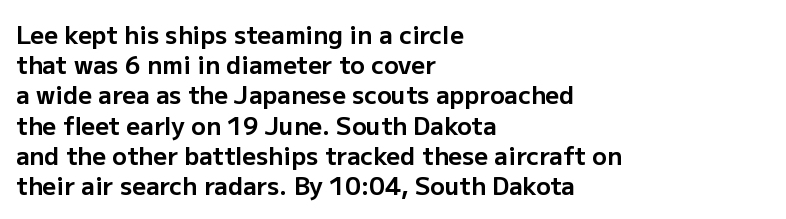
The ragged edge is on the right, which tells us the setting is flush left. The space beneath each line is pristine and unruled. This rendering leaves character spacing at its baseline value. The passage shown stacks its lines at a standard gap. Italic? Not at all — the glyphs are vertical. Emphasis by weight is at full strength: bold.
